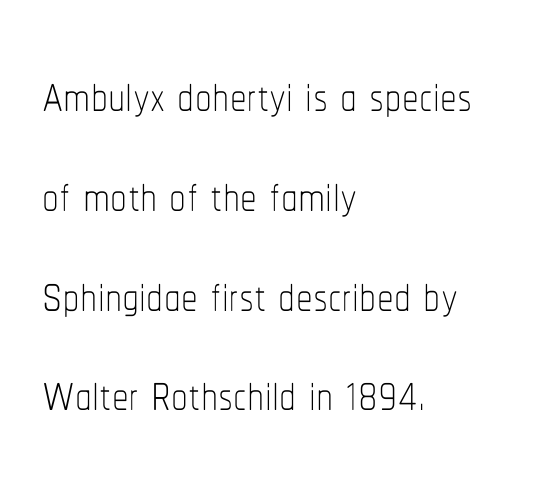
{"italic": "no", "bold": "no", "weight": "thin", "width": "condensed", "stroke_contrast": "low", "x_height": "medium", "monospaced": "no", "underline": "no", "align": "left", "line_spacing": "normal", "line_spacing_ratio": 1.49, "letter_spacing": "normal", "letter_spacing_em": 0.0, "glyph_px": 67}
